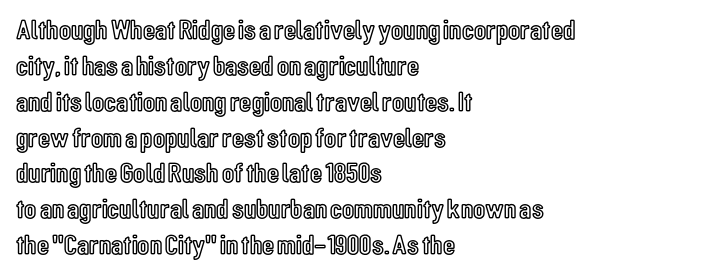
The image shows 28 px condensed type, upright; set left-aligned, normal line spacing (1.28x), normal letter spacing, not underlined; a medium x-height.
